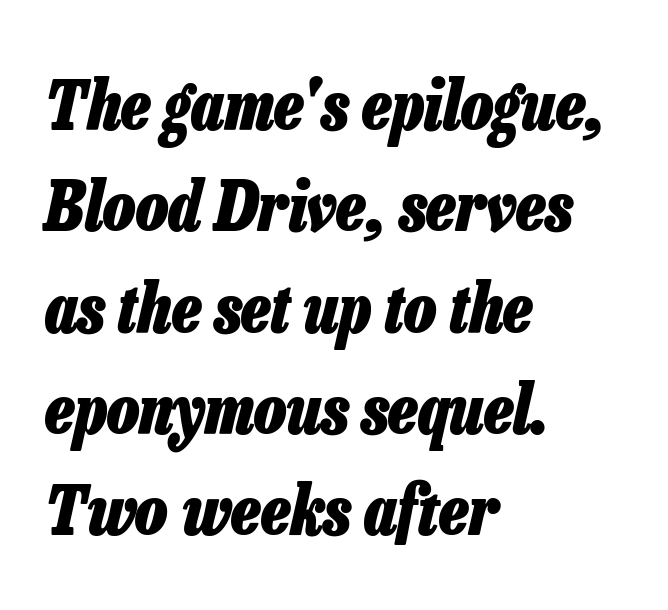
{"italic": "yes", "lean": "right", "slant_degrees": 13, "bold": "yes", "weight": "heavy", "width": "condensed", "stroke_contrast": "low", "x_height": "medium", "monospaced": "no", "underline": "no", "align": "left", "line_spacing": "normal", "line_spacing_ratio": 1.49, "letter_spacing": "normal", "letter_spacing_em": 0.0, "glyph_px": 68}
